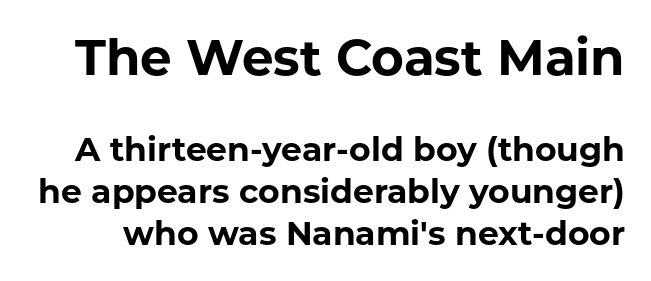
Strokes here are thick enough to call this a true bold. You can tell from the bare stems that sans-serif type was used. Varying glyph widths throughout — classic text-font behaviour. A normal amount of white space separates one row of letters from the next.
